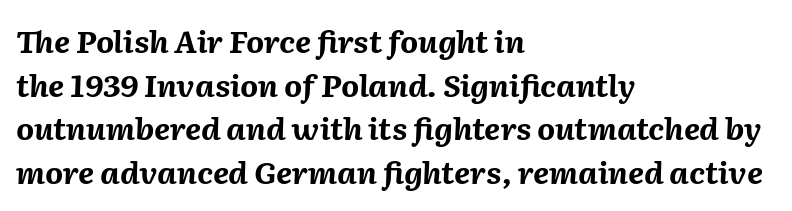
This sample keeps an unexceptional amount of space between lines. Spacing between characters is what you'd get straight out of the box. A bare baseline throughout the passage. The passage shown leans; its letterforms are oblique. This is heavy type, rendered in bold. Think of a printed novel: that variable character pitch is what you see here.
